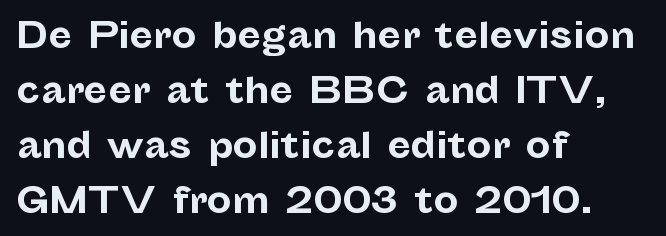
The face used here is a sans, in the tradition of grotesques and geometrics. Ordinary non-slanted type is in use. Character widths vary here, with narrow letters taking less room than wide ones. The strokes are fattened all the way to bold. Regarding leading, the lines here are spaced in the standard way.
